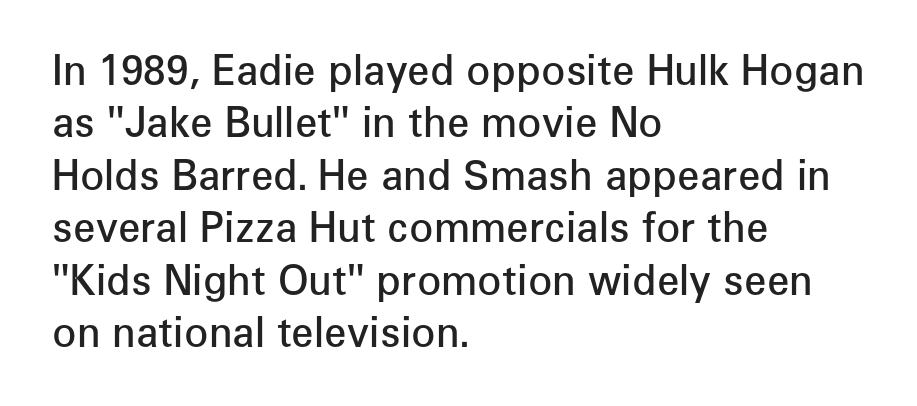
The image shows 40 px semibold sans-serif type, upright; set left-aligned, normal line spacing (1.31x), normal letter spacing, not underlined; low stroke contrast and a medium x-height.
